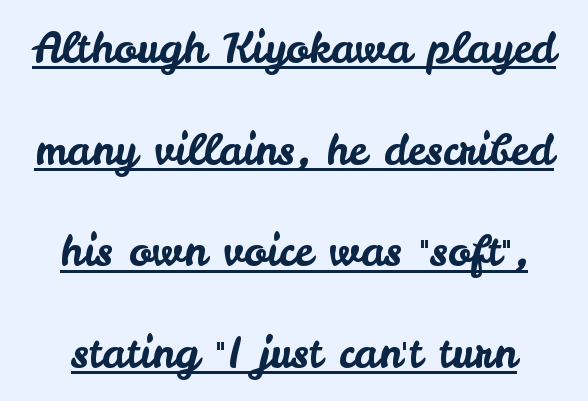
{"serif": "no", "width": "normal", "stroke_contrast": "low", "x_height": "small", "monospaced": "no", "underline": "yes", "align": "center", "line_spacing": "loose", "line_spacing_ratio": 2.42, "letter_spacing": "normal", "letter_spacing_em": 0.0, "glyph_px": 42}
